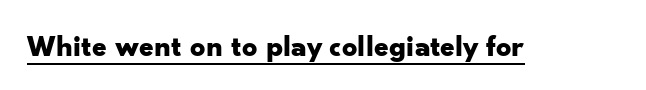
The image shows 30 px bold, wide sans-serif type, upright; set normal letter spacing, underlined; low stroke contrast and a small x-height.
